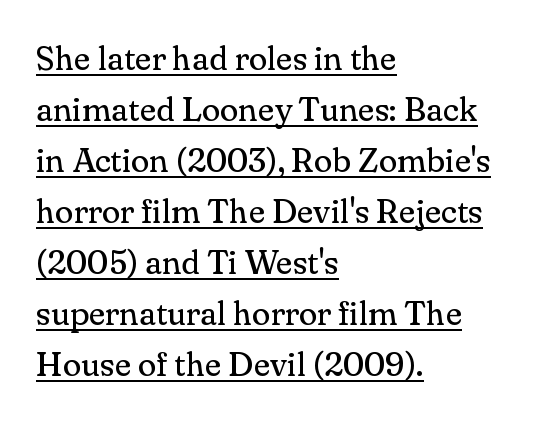
The image shows 34 px regular-weight serif type, upright; set left-aligned, normal line spacing (1.5x), normal letter spacing, underlined; medium stroke contrast and a small x-height.
